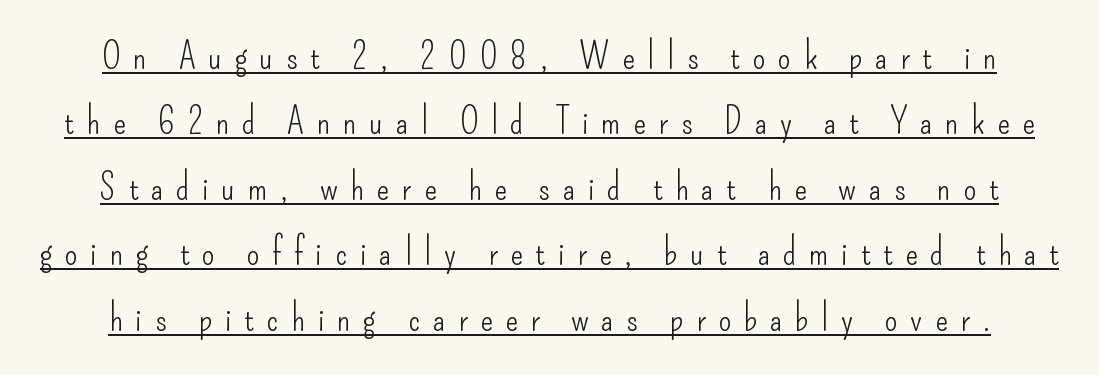
{"serif": "no", "italic": "no", "bold": "no", "weight": "light", "width": "condensed", "stroke_contrast": "low", "x_height": "small", "monospaced": "no", "underline": "yes", "line_spacing_ratio": 1.77, "letter_spacing": "wide", "letter_spacing_em": 0.34, "glyph_px": 37}
